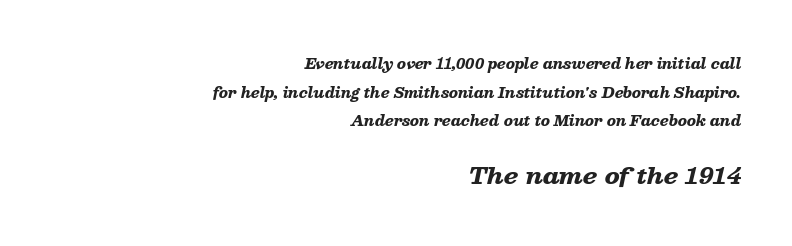
{"italic": "yes", "lean": "right", "slant_degrees": 13, "bold": "yes", "underline": "no", "align": "right", "line_spacing": "loose", "line_spacing_ratio": 2.04, "letter_spacing": "normal", "letter_spacing_em": 0.0, "larger_block": "second", "size_ratio": 1.64, "glyph_px": 23}
